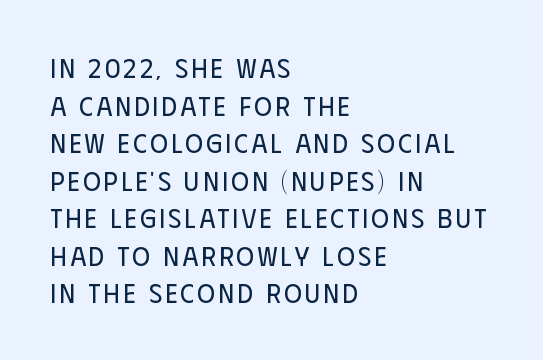
The image shows 27 px text type, upright; set left-aligned, normal line spacing (1.39x), not underlined.
